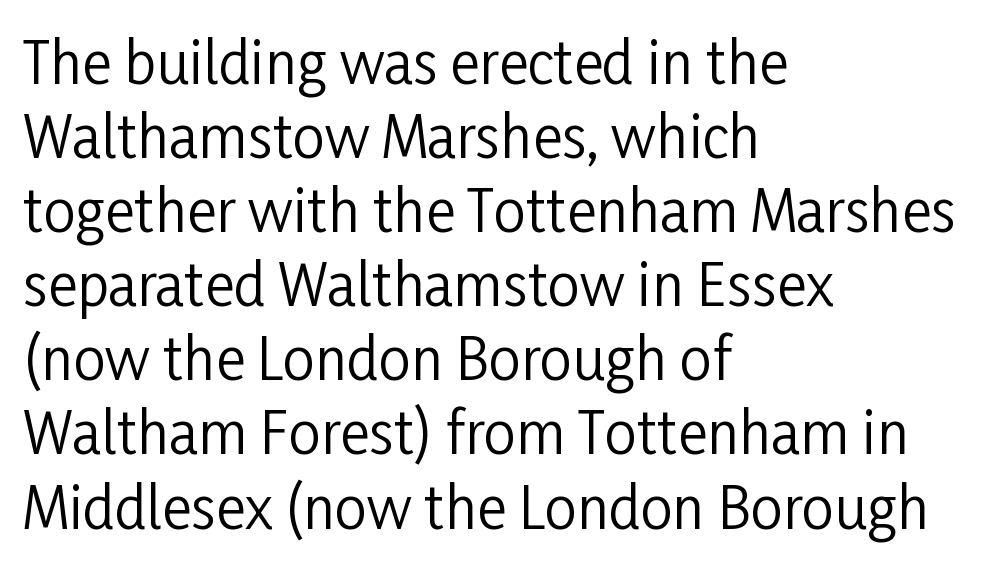
{"serif": "no", "italic": "no", "bold": "no", "weight": "regular", "width": "condensed", "stroke_contrast": "low", "x_height": "medium", "monospaced": "no", "underline": "no", "align": "left", "line_spacing": "normal", "line_spacing_ratio": 1.3, "letter_spacing": "normal", "letter_spacing_em": 0.0, "glyph_px": 57}
